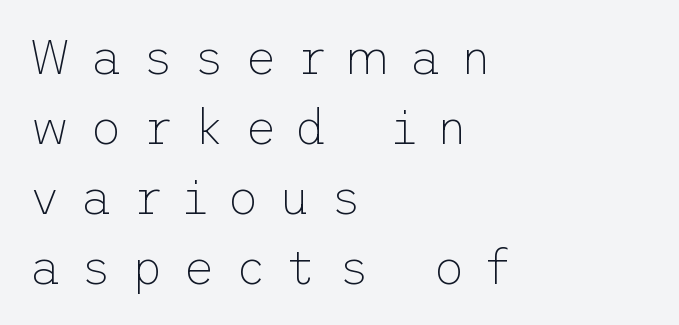
{"serif": "no", "italic": "no", "bold": "no", "weight": "thin", "width": "normal", "stroke_contrast": "low", "x_height": "medium", "underline": "no", "align": "left", "line_spacing": "normal", "line_spacing_ratio": 1.43, "letter_spacing": "wide", "letter_spacing_em": 0.4, "glyph_px": 49}
